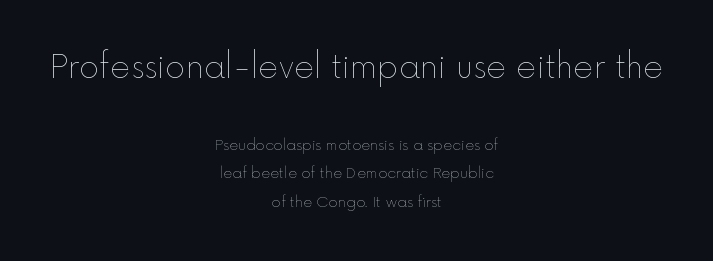
Observe the ordinary spacing: letters are neighbours, not strangers. Posture: upright roman. Is this a fixed-width face? No — the glyphs have proportional, varying widths. Is the stroke heavy? The answer is a plain regular-or-lighter.
